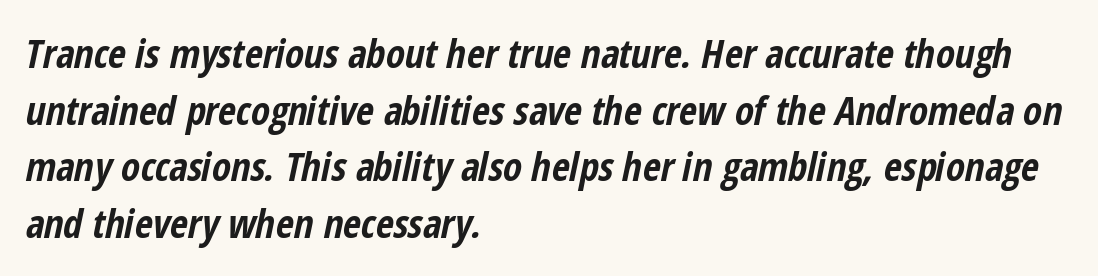
Vertical spacing — default. The face used here is rendered with its standard letterfit. Line beginnings align vertically; line endings do not. Notice how thick the strokes are: this is what a full bold looks like.
